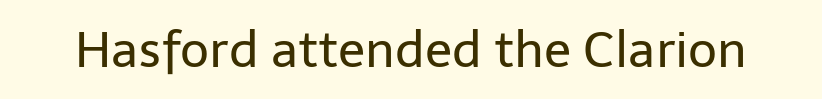
Regarding serifs, this sample does without them. Varying glyph widths throughout — classic text-font behaviour. Vertical stems look standard width or narrower in stroke. This rendering leaves character spacing at its baseline value. This is roman type, the default non-slanted kind.
